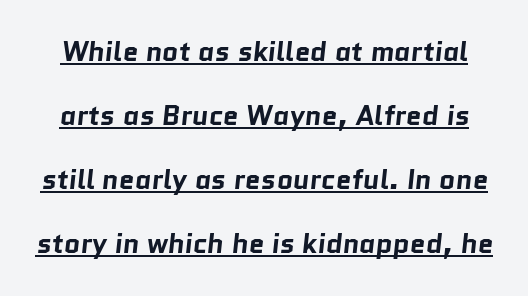
Q: Is the text bold? A: Yes.
Q: Is the typeface a serif or a sans-serif typeface? A: Sans-serif.
Q: Is the text underlined? A: Yes.
Q: Is the spacing between letters normal or unusually wide? A: Normal.
Q: Is the spacing between lines tight, normal or loose? A: Loose.
Q: Width (condensed, normal, or wide)? A: Normal.
Q: Stroke contrast? A: Low.
Q: x-height? A: Medium.
Q: Monospaced? A: No.
